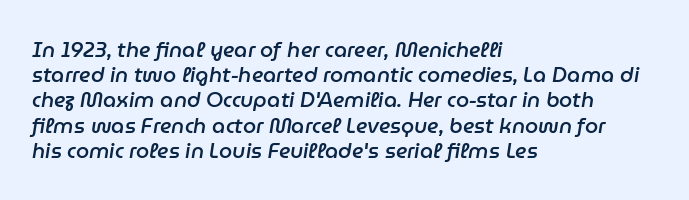
{"italic": "yes", "lean": "right", "slant_degrees": 9, "bold": "semi", "underline": "no", "align": "left", "line_spacing_ratio": 1.2, "letter_spacing": "normal", "letter_spacing_em": 0.0, "glyph_px": 21}
